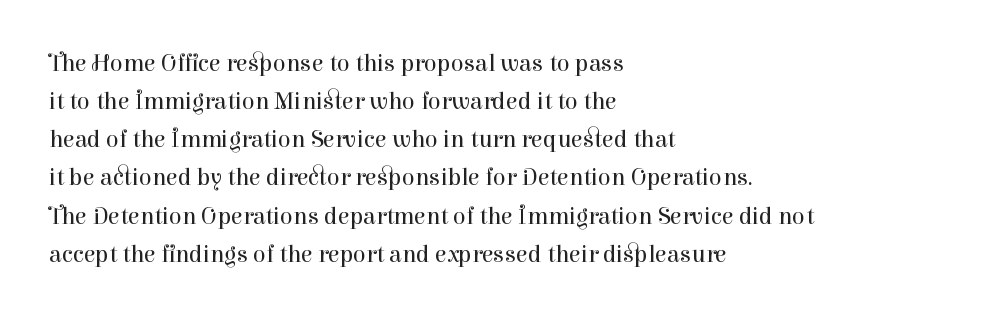
The image shows 24 px text type, upright; set left-aligned, normal line spacing (1.59x), normal letter spacing, not underlined.
